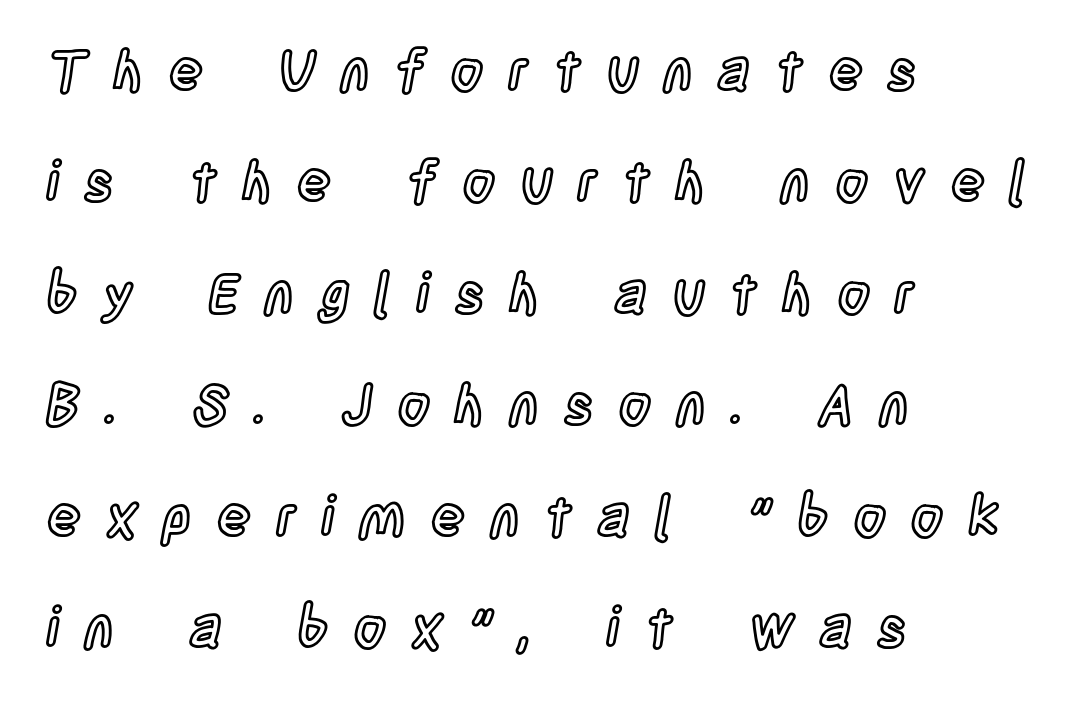
{"width": "condensed", "x_height": "large", "monospaced": "no", "underline": "no", "align": "left", "line_spacing": "loose", "line_spacing_ratio": 1.99, "letter_spacing": "wide", "letter_spacing_em": 0.45, "glyph_px": 56}
